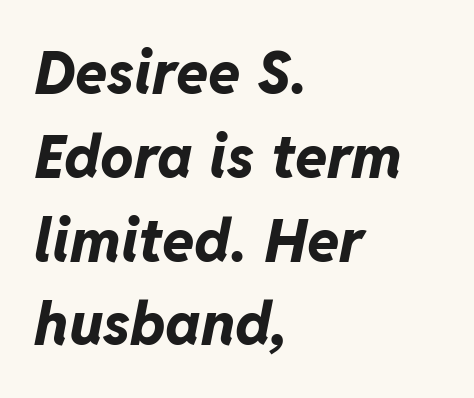
Q: Is the text bold? A: Yes.
Q: Is the text italic (slanted)? A: Yes, it leans right by about 11 degrees.
Q: Is the text underlined? A: No.
Q: How is the paragraph aligned? A: Left-aligned.
Q: Is the spacing between letters normal or unusually wide? A: Normal.
Q: Is the spacing between lines tight, normal or loose? A: Normal.
Q: Width (condensed, normal, or wide)? A: Normal.
Q: Stroke contrast? A: Low.
Q: x-height? A: Medium.
Q: Monospaced? A: No.
